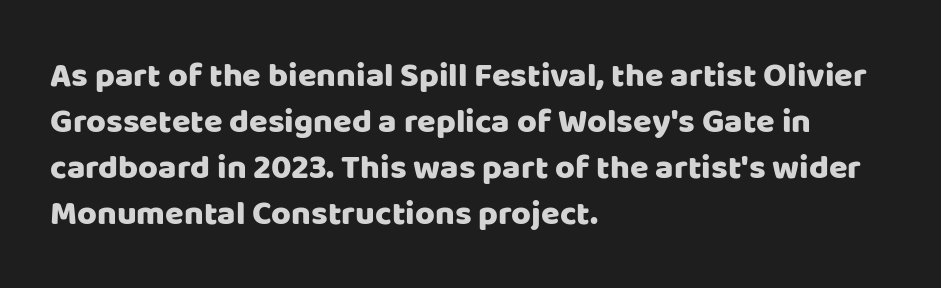
{"serif": "no", "italic": "no", "width": "normal", "stroke_contrast": "low", "x_height": "large", "monospaced": "no", "underline": "no", "align": "left", "line_spacing": "normal", "line_spacing_ratio": 1.35, "letter_spacing": "normal", "letter_spacing_em": 0.0, "glyph_px": 34}
